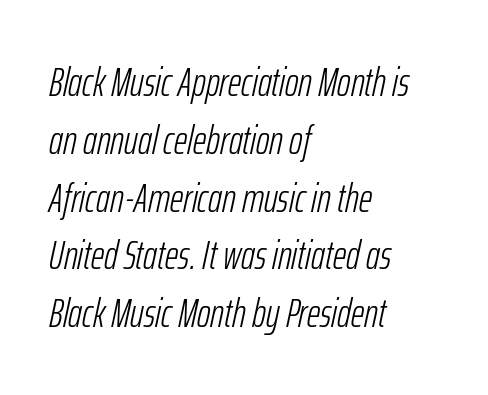
{"italic": "yes", "lean": "right", "slant_degrees": 12, "bold": "no", "weight": "light", "width": "condensed", "stroke_contrast": "low", "x_height": "medium", "monospaced": "no", "underline": "no", "align": "left", "line_spacing": "normal", "line_spacing_ratio": 1.41, "letter_spacing": "normal", "letter_spacing_em": 0.0, "glyph_px": 41}
